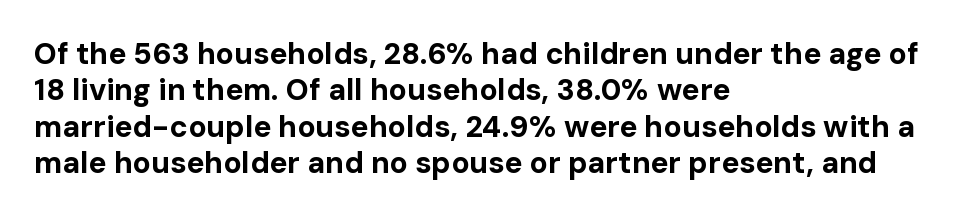
The image shows 30 px bold sans-serif type, upright; set left-aligned, line spacing 1.21x, normal letter spacing, not underlined; low stroke contrast and a medium x-height.
